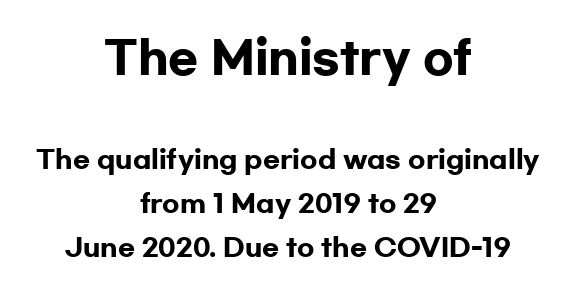
Q: Is the text bold? A: Yes.
Q: Is the text italic (slanted)? A: No, it is upright.
Q: Is the typeface a serif or a sans-serif typeface? A: Sans-serif.
Q: Is the text underlined? A: No.
Q: How is the paragraph aligned? A: Centered.
Q: Is the spacing between letters normal or unusually wide? A: Normal.
Q: Which block of text is set in a larger size, the first (top) or the second (bottom)? A: The first (top) one.
Q: Width (condensed, normal, or wide)? A: Wide.
Q: Stroke contrast? A: Low.
Q: x-height? A: Medium.
Q: Monospaced? A: No.
